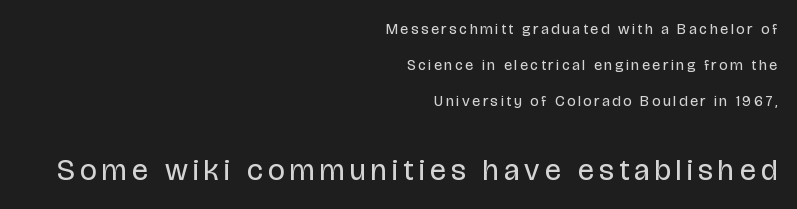
{"serif": "no", "italic": "no", "bold": "no", "weight": "regular", "width": "condensed", "stroke_contrast": "low", "x_height": "large", "monospaced": "no", "underline": "no", "align": "right", "line_spacing": "loose", "line_spacing_ratio": 2.39, "larger_block": "second", "size_ratio": 2.0, "glyph_px": 30}
